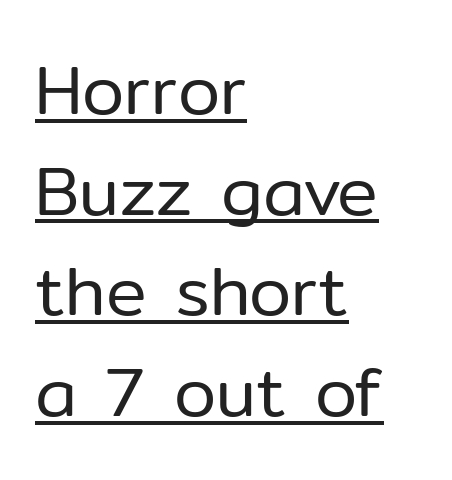
The letters advance in unequal steps, a hallmark of proportional type. You can tell from the bare stems that sans-serif type was used. Ordinary non-slanted type is in use. The line texture is even and compact thanks to regular tracking.
